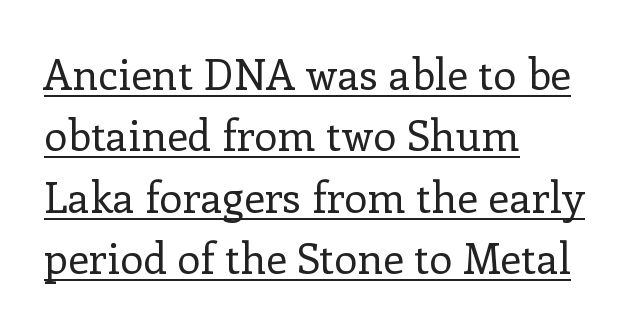
{"serif": "yes", "italic": "no", "bold": "no", "weight": "regular", "width": "normal", "stroke_contrast": "low", "x_height": "medium", "monospaced": "no", "underline": "yes", "align": "left", "line_spacing": "normal", "line_spacing_ratio": 1.46, "letter_spacing": "normal", "letter_spacing_em": 0.0, "glyph_px": 42}
